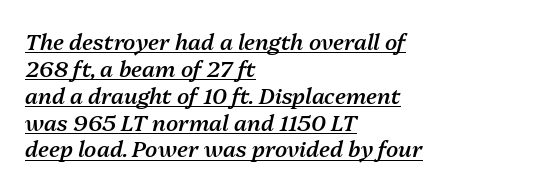
The image shows 22 px text type, italic (leaning right); set left-aligned, line spacing 1.22x, normal letter spacing, underlined.
